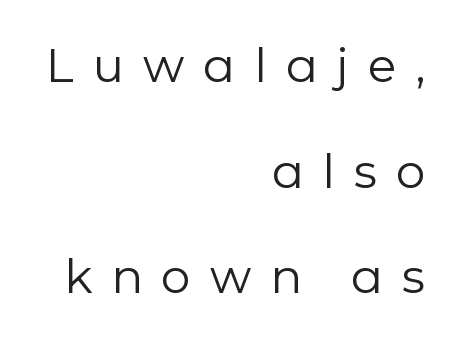
Q: Is the text bold? A: No.
Q: Is the text italic (slanted)? A: No, it is upright.
Q: Is the typeface a serif or a sans-serif typeface? A: Sans-serif.
Q: Is the text underlined? A: No.
Q: How is the paragraph aligned? A: Right-aligned.
Q: Is the spacing between letters normal or unusually wide? A: Unusually wide.
Q: Is the spacing between lines tight, normal or loose? A: Loose.
Q: Width (condensed, normal, or wide)? A: Normal.
Q: Stroke contrast? A: Low.
Q: x-height? A: Medium.
Q: Monospaced? A: No.
